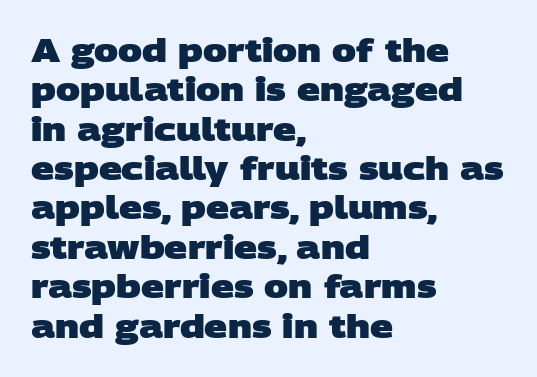
Q: Is the text bold? A: Yes.
Q: Is the typeface a serif or a sans-serif typeface? A: Sans-serif.
Q: Is the text underlined? A: No.
Q: How is the paragraph aligned? A: Left-aligned.
Q: Is the spacing between letters normal or unusually wide? A: Normal.
Q: Width (condensed, normal, or wide)? A: Wide.
Q: Stroke contrast? A: Low.
Q: x-height? A: Large.
Q: Monospaced? A: No.
